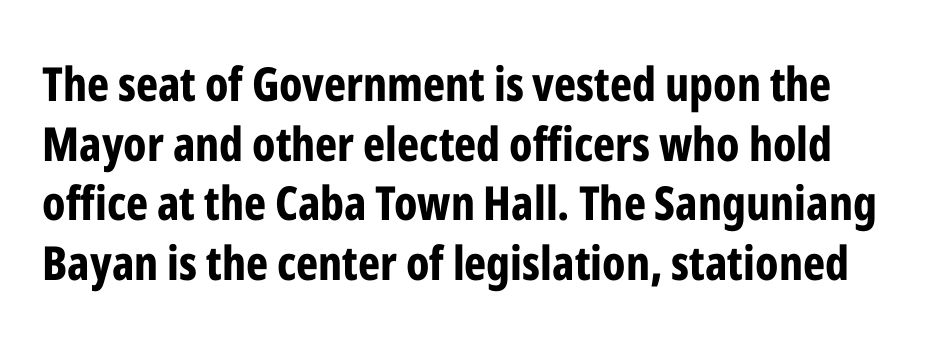
{"serif": "no", "italic": "no", "bold": "yes", "weight": "bold", "width": "condensed", "stroke_contrast": "low", "x_height": "medium", "monospaced": "no", "underline": "no", "line_spacing": "normal", "line_spacing_ratio": 1.27, "letter_spacing": "normal", "letter_spacing_em": 0.0, "glyph_px": 47}
